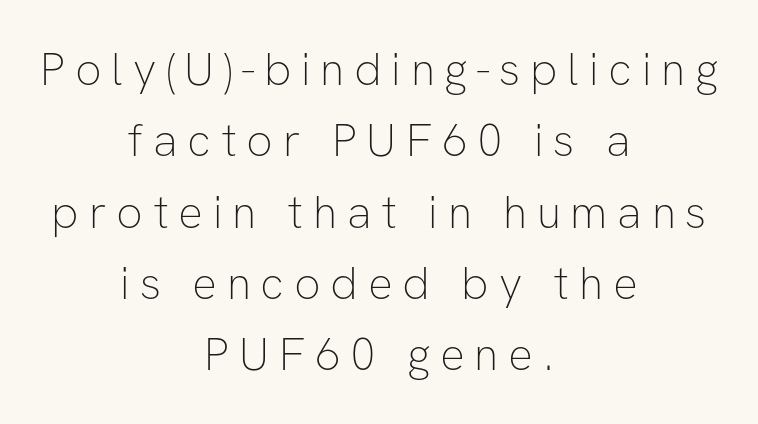
Q: Is the text bold? A: No.
Q: Is the text italic (slanted)? A: No, it is upright.
Q: Is the typeface a serif or a sans-serif typeface? A: Sans-serif.
Q: Is the text underlined? A: No.
Q: How is the paragraph aligned? A: Centered.
Q: Is the spacing between letters normal or unusually wide? A: Unusually wide.
Q: Is the spacing between lines tight, normal or loose? A: Normal.
Q: Width (condensed, normal, or wide)? A: Normal.
Q: Stroke contrast? A: Low.
Q: x-height? A: Medium.
Q: Monospaced? A: No.
